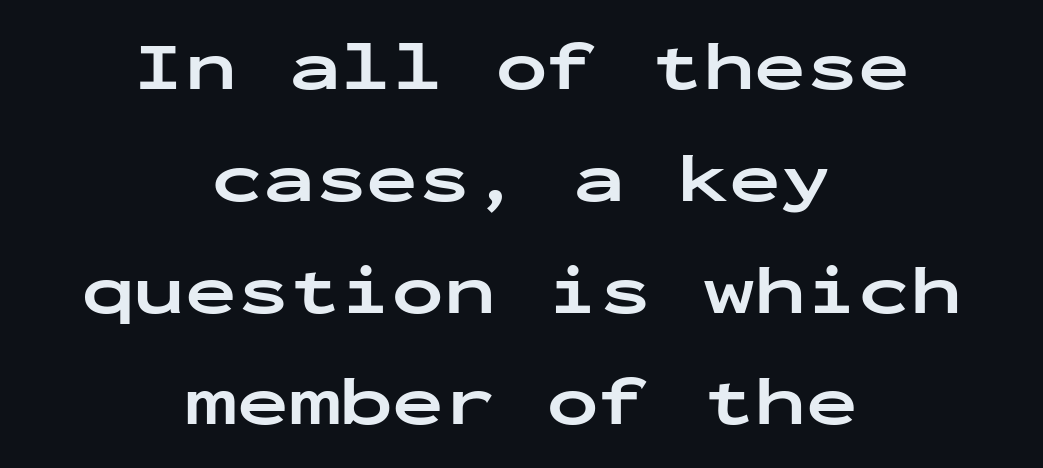
Every character here occupies the same horizontal width, giving the sample a typewriter-like rhythm. You can tell it's not italic because the verticals are truly vertical. Letters rest on an invisible, unmarked baseline. Heavy-handed strokes throughout: this text is bold.
